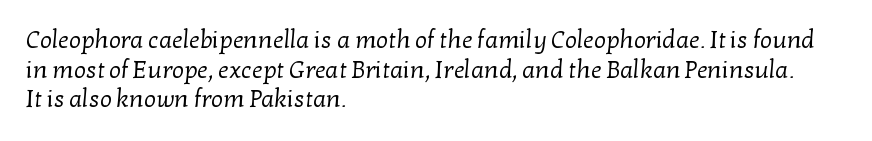
{"bold": "no", "underline": "no", "align": "left", "line_spacing_ratio": 1.23, "letter_spacing": "normal", "letter_spacing_em": 0.0, "glyph_px": 24}
